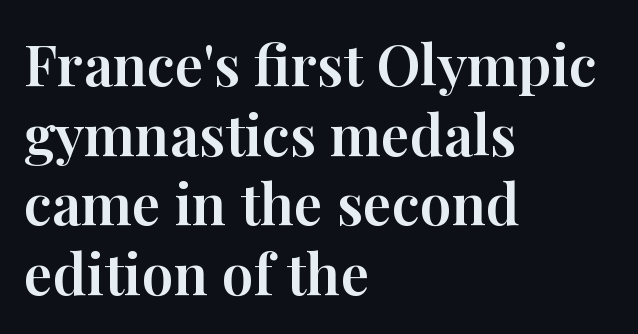
The image shows 57 px serif type, upright; set left-aligned, line spacing 1.22x, normal letter spacing, not underlined; high stroke contrast and a medium x-height.
